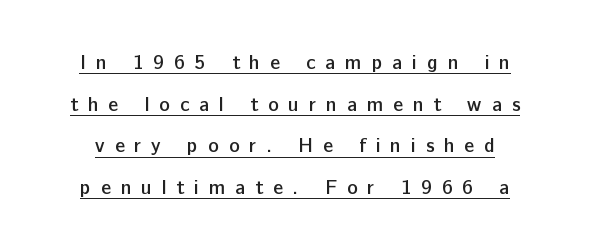
No italicization has been applied; the sample stays upright. What's the leading like? Stretched, with rows far apart. Underline: present. The horizontal fit of the characters is loose and conspicuously gappy.
